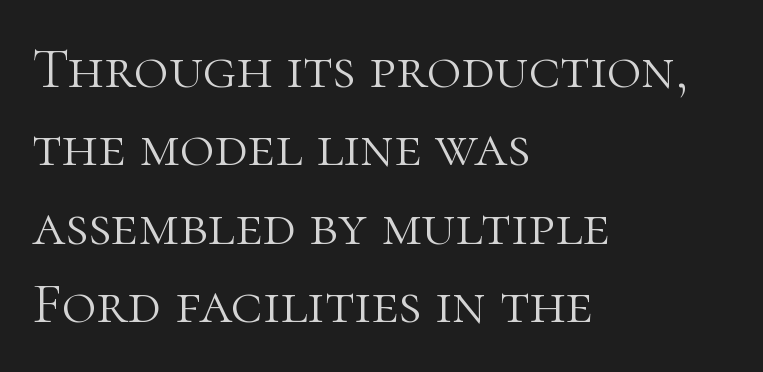
Q: Is the text bold? A: No.
Q: Is the text italic (slanted)? A: No, it is upright.
Q: Is the typeface a serif or a sans-serif typeface? A: Serif.
Q: Is the text underlined? A: No.
Q: How is the paragraph aligned? A: Left-aligned.
Q: Is the spacing between letters normal or unusually wide? A: Normal.
Q: Is the spacing between lines tight, normal or loose? A: Normal.
Q: Width (condensed, normal, or wide)? A: Normal.
Q: Stroke contrast? A: High.
Q: x-height? A: Medium.
Q: Monospaced? A: No.
